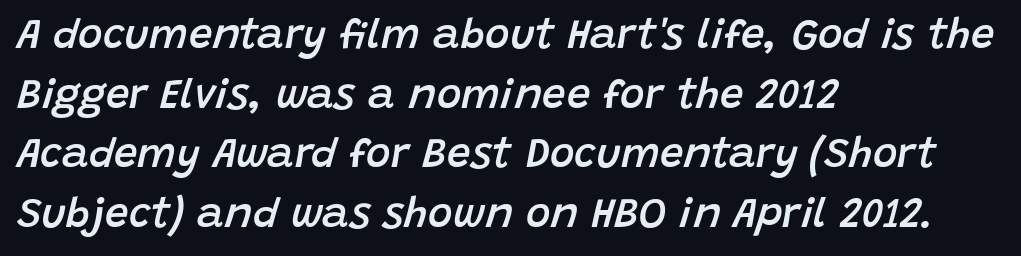
The image shows 42 px semibold type, italic (leaning right); set left-aligned, normal line spacing (1.42x), normal letter spacing, not underlined; low stroke contrast and a large x-height.
